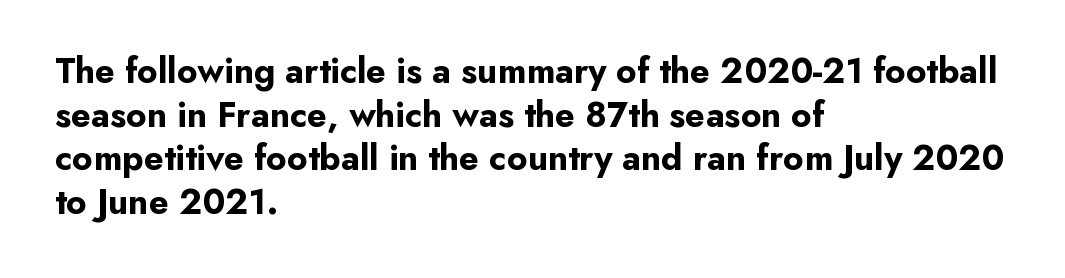
{"serif": "no", "italic": "no", "bold": "yes", "weight": "bold", "width": "normal", "stroke_contrast": "low", "x_height": "small", "monospaced": "no", "underline": "no", "align": "left", "line_spacing_ratio": 1.21, "letter_spacing": "normal", "letter_spacing_em": 0.0, "glyph_px": 36}
